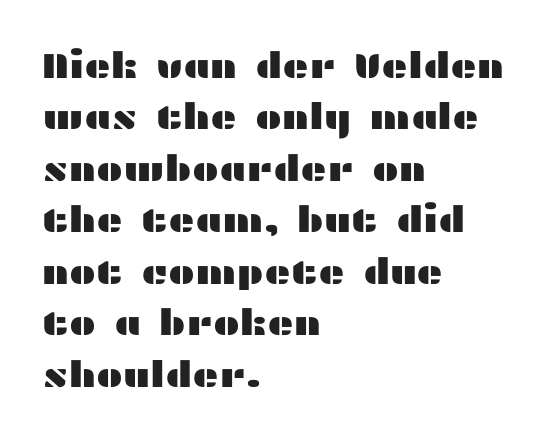
{"serif": "no", "italic": "no", "width": "wide", "stroke_contrast": "medium", "x_height": "medium", "monospaced": "no", "underline": "no", "align": "left", "line_spacing": "normal", "line_spacing_ratio": 1.43, "letter_spacing": "normal", "letter_spacing_em": 0.0, "glyph_px": 36}
